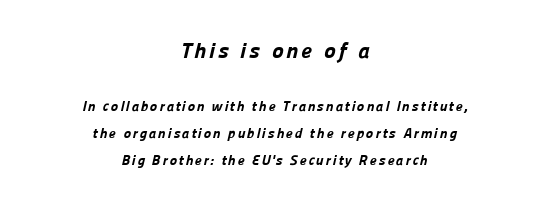
Whoever set this made the first block the dominant, larger element. The passage is arranged like a title page — every line centered. Has an underline been added? It has not. Interline gaps are noticeably wide in this sample. In terms of weight, the rendering is a true, heavy bold.
